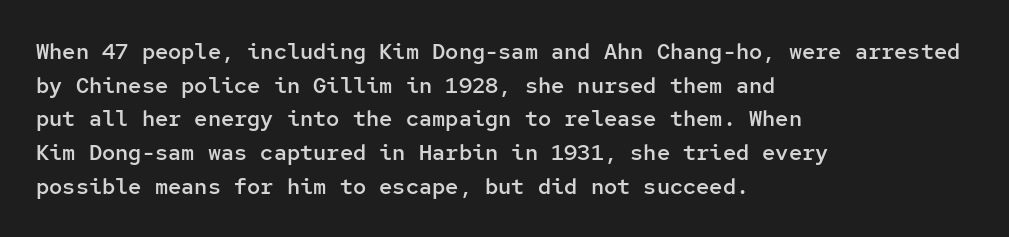
{"italic": "no", "bold": "semi", "underline": "no", "align": "left", "line_spacing": "normal", "line_spacing_ratio": 1.53, "letter_spacing": "normal", "letter_spacing_em": 0.0, "glyph_px": 22}
